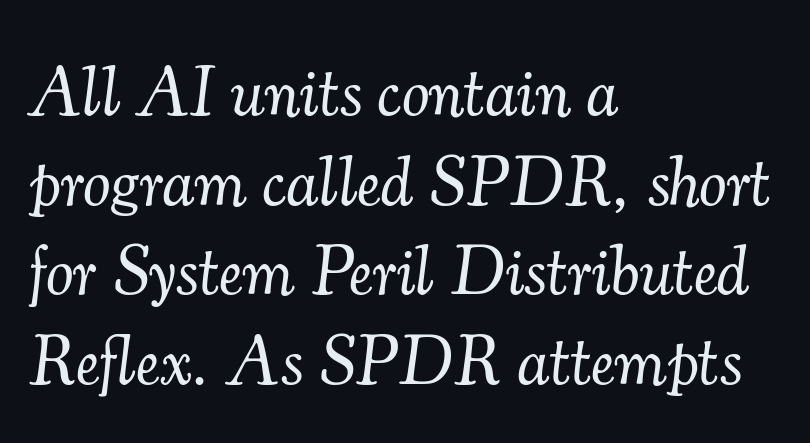
This sample keeps an unexceptional amount of space between lines. To sum up the face: it has serifs. Compared with ordinary roman type, these characters are visibly tilted. Horizontal alignment here is leftward, the default for most running prose.
